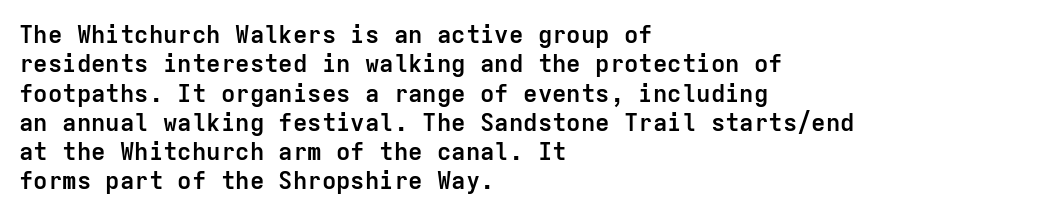
Check the space under the baseline: it is left empty. Words appear dense and cohesive because spacing is normal. Summary of weight: heavy, a full bold. Caption: multi-line text, flush left, ragged right.
